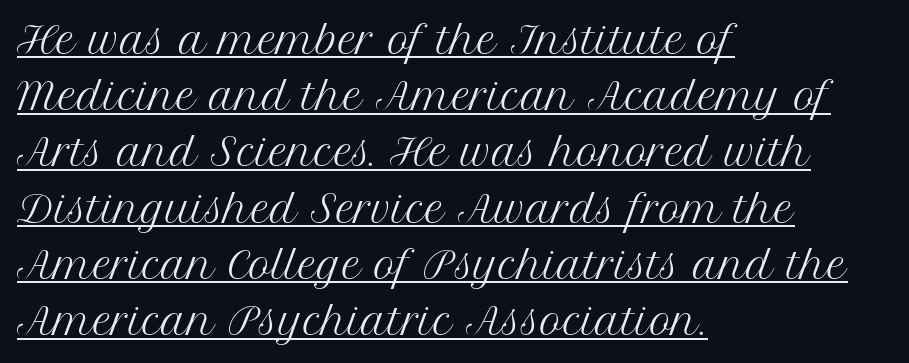
The image shows 37 px regular-weight serif type; set left-aligned, normal line spacing (1.52x), normal letter spacing, underlined; medium stroke contrast and a medium x-height.
